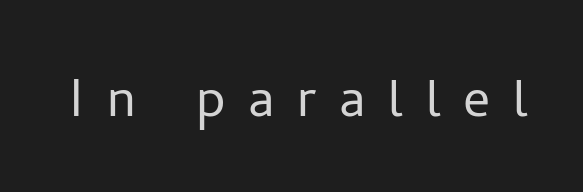
{"serif": "no", "italic": "no", "bold": "no", "weight": "light", "width": "normal", "stroke_contrast": "low", "x_height": "medium", "monospaced": "no", "underline": "no", "letter_spacing": "wide", "letter_spacing_em": 0.34, "glyph_px": 67}
